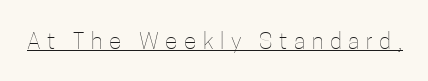
The image shows 23 px text type, upright; set unusually wide letter spacing (+0.29 em), underlined.
